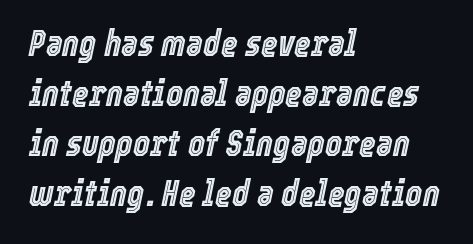
The image shows 36 px condensed type, italic (leaning right); set left-aligned, normal line spacing (1.39x), normal letter spacing, not underlined; a medium x-height.
